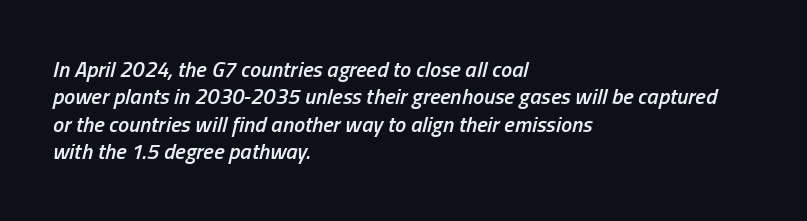
Q: Is the text bold? A: Semi-bold.
Q: Is the text italic (slanted)? A: Yes, it leans right by about 13 degrees.
Q: Is the text underlined? A: No.
Q: How is the paragraph aligned? A: Left-aligned.
Q: Is the spacing between letters normal or unusually wide? A: Normal.
Q: Is the spacing between lines tight, normal or loose? A: Normal.
